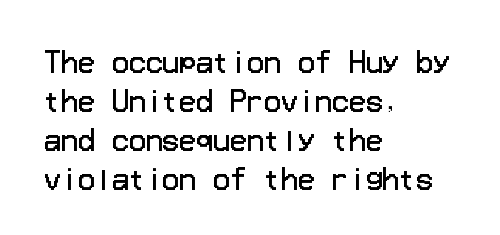
{"serif": "no", "italic": "no", "bold": "no", "weight": "regular", "width": "normal", "stroke_contrast": "low", "x_height": "medium", "underline": "no", "align": "left", "line_spacing": "normal", "line_spacing_ratio": 1.39, "letter_spacing": "normal", "letter_spacing_em": 0.0, "glyph_px": 28}
